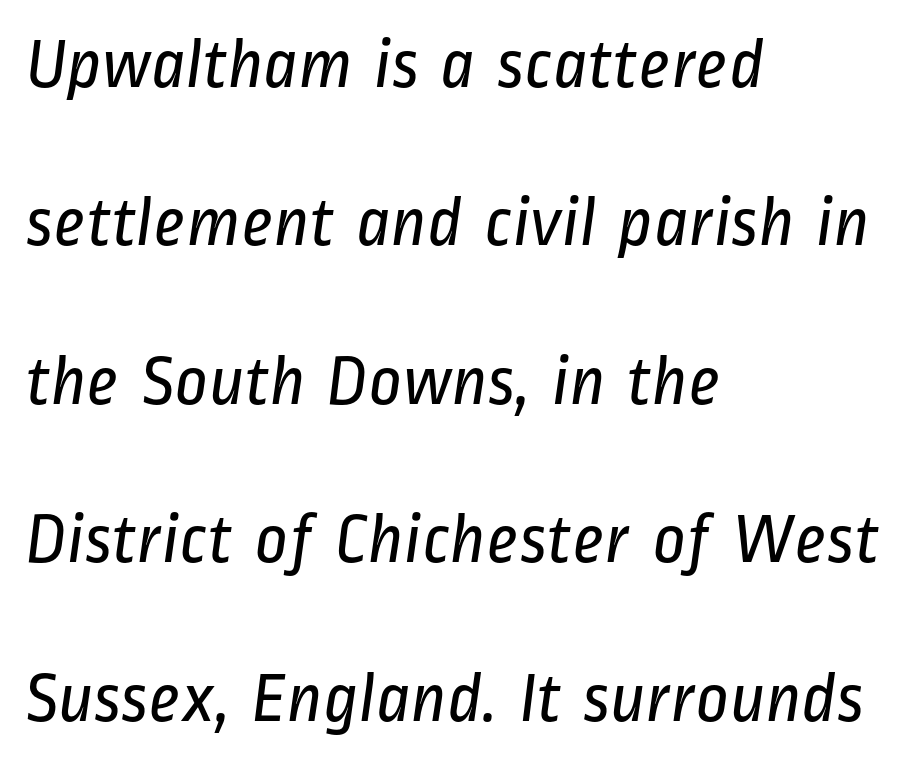
{"serif": "no", "bold": "no", "weight": "regular", "width": "condensed", "stroke_contrast": "low", "x_height": "medium", "monospaced": "no", "underline": "no", "align": "left", "line_spacing": "loose", "line_spacing_ratio": 2.2, "letter_spacing": "normal", "letter_spacing_em": 0.0, "glyph_px": 72}
